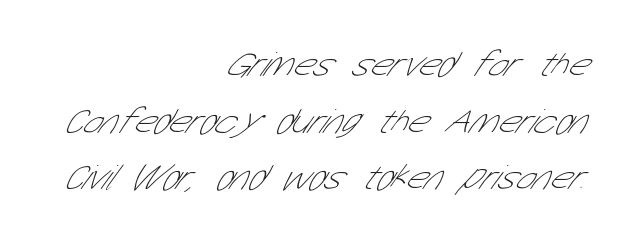
{"serif": "no", "bold": "no", "weight": "thin", "width": "condensed", "stroke_contrast": "low", "x_height": "medium", "monospaced": "no", "underline": "no", "align": "right", "line_spacing": "normal", "line_spacing_ratio": 1.57, "letter_spacing": "normal", "letter_spacing_em": 0.0, "glyph_px": 36}
